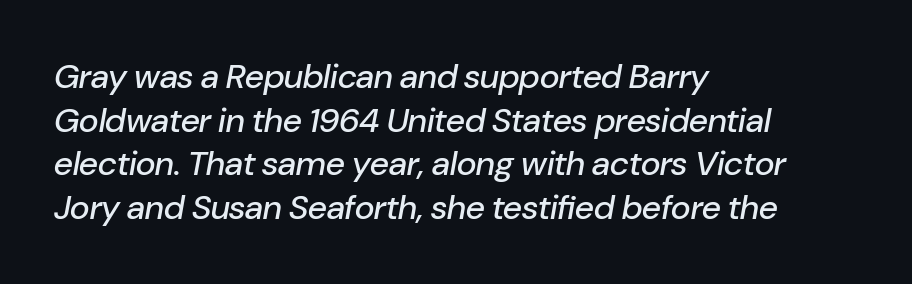
This sample uses an oblique cut, with every glyph tilted off the vertical. The specimen omits any rule beneath the text block's lines. The letters advance in unequal steps, a hallmark of proportional type. The paragraph shown leans on its left margin.
